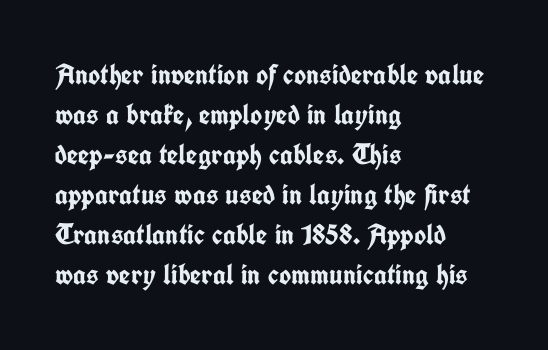
{"serif": "no", "italic": "no", "bold": "yes", "weight": "semibold", "width": "condensed", "stroke_contrast": "low", "x_height": "medium", "monospaced": "no", "underline": "no", "align": "left", "line_spacing": "normal", "line_spacing_ratio": 1.38, "letter_spacing": "normal", "letter_spacing_em": 0.0, "glyph_px": 29}
